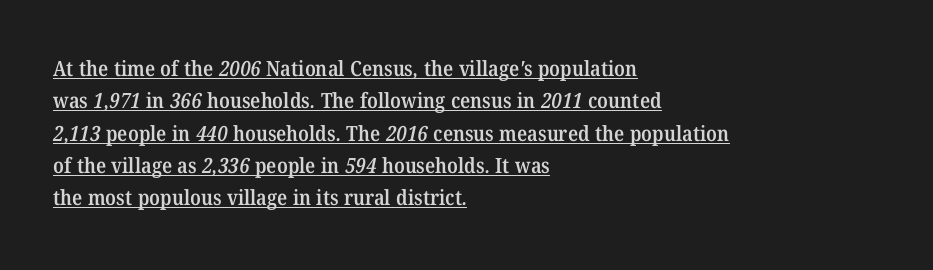
The image shows 21 px text type; set left-aligned, normal line spacing (1.54x), normal letter spacing, underlined.
